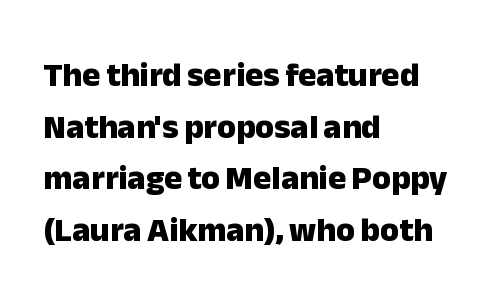
Q: Is the text bold? A: Yes.
Q: Is the text italic (slanted)? A: No, it is upright.
Q: Is the typeface a serif or a sans-serif typeface? A: Sans-serif.
Q: Is the text underlined? A: No.
Q: How is the paragraph aligned? A: Left-aligned.
Q: Is the spacing between letters normal or unusually wide? A: Normal.
Q: Is the spacing between lines tight, normal or loose? A: Normal.
Q: Width (condensed, normal, or wide)? A: Normal.
Q: Stroke contrast? A: Low.
Q: x-height? A: Medium.
Q: Monospaced? A: No.
